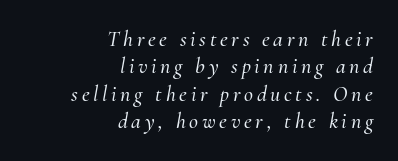
Q: Is the text italic (slanted)? A: Yes, it leans right by about 10 degrees.
Q: Is the text underlined? A: No.
Q: How is the paragraph aligned? A: Right-aligned.
Q: Is the spacing between lines tight, normal or loose? A: Normal.
